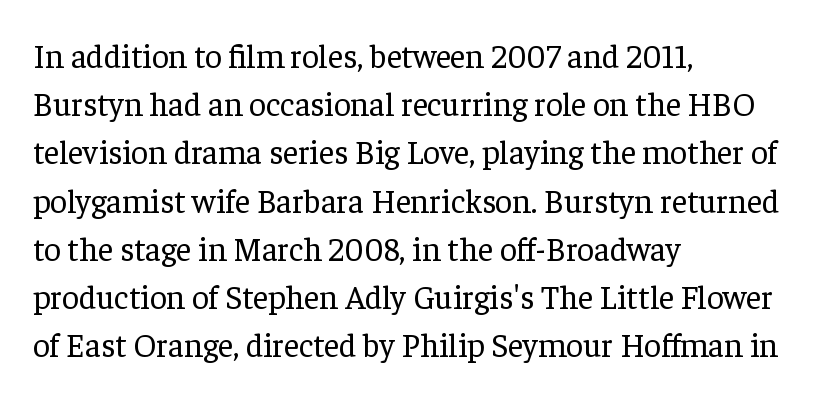
{"serif": "yes", "italic": "no", "bold": "no", "weight": "regular", "width": "normal", "stroke_contrast": "low", "x_height": "medium", "monospaced": "no", "underline": "no", "align": "left", "line_spacing": "normal", "line_spacing_ratio": 1.46, "letter_spacing": "normal", "letter_spacing_em": 0.0, "glyph_px": 33}
